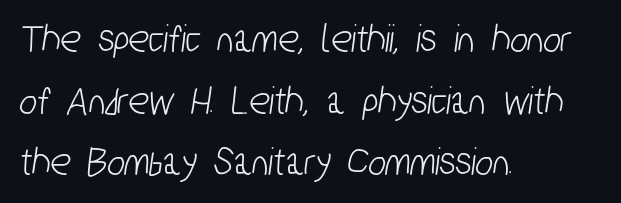
Q: Is the typeface a serif or a sans-serif typeface? A: Sans-serif.
Q: Is the text underlined? A: No.
Q: How is the paragraph aligned? A: Left-aligned.
Q: Is the spacing between letters normal or unusually wide? A: Normal.
Q: Is the spacing between lines tight, normal or loose? A: Normal.
Q: Width (condensed, normal, or wide)? A: Condensed.
Q: Stroke contrast? A: Low.
Q: x-height? A: Medium.
Q: Monospaced? A: No.
